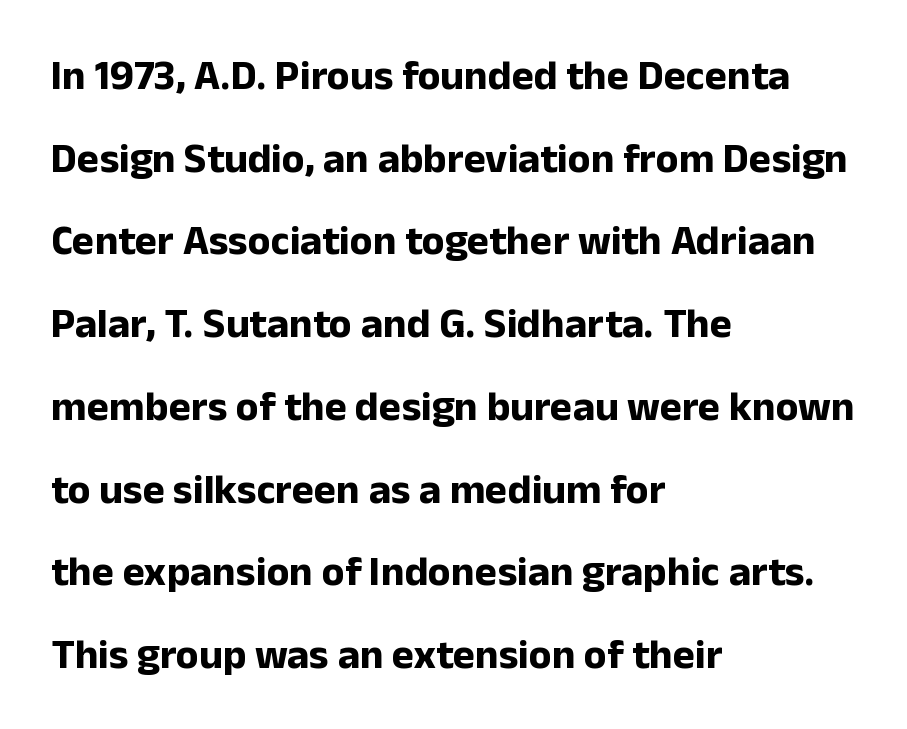
{"serif": "no", "italic": "no", "bold": "yes", "weight": "bold", "width": "normal", "stroke_contrast": "low", "x_height": "medium", "monospaced": "no", "underline": "no", "align": "left", "line_spacing": "loose", "line_spacing_ratio": 1.97, "letter_spacing": "normal", "letter_spacing_em": 0.0, "glyph_px": 42}
